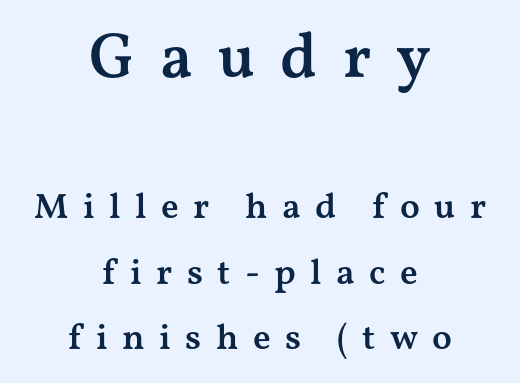
{"serif": "yes", "italic": "no", "bold": "semi", "weight": "semibold", "width": "wide", "stroke_contrast": "medium", "x_height": "medium", "monospaced": "no", "underline": "no", "align": "center", "line_spacing_ratio": 1.83, "letter_spacing": "wide", "letter_spacing_em": 0.4, "larger_block": "first", "size_ratio": 1.75, "glyph_px": 63}
